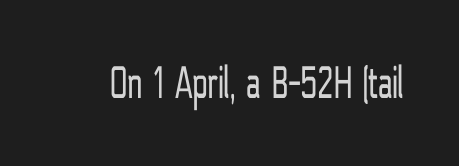
The image shows 47 px light, condensed sans-serif type, upright; set normal letter spacing, not underlined; low stroke contrast and a medium x-height.
